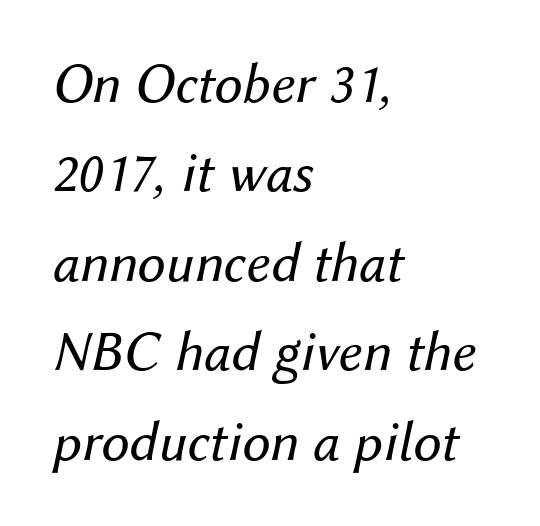
{"italic": "yes", "lean": "right", "slant_degrees": 12, "bold": "no", "weight": "regular", "width": "normal", "stroke_contrast": "medium", "x_height": "medium", "monospaced": "no", "underline": "no", "align": "left", "line_spacing": "normal", "line_spacing_ratio": 1.57, "letter_spacing": "normal", "letter_spacing_em": 0.0, "glyph_px": 57}
